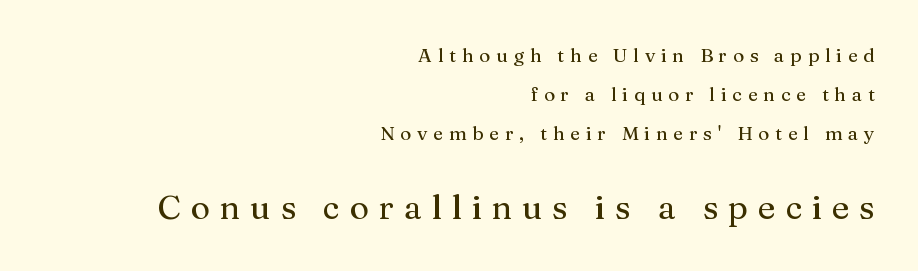
Q: Is the text italic (slanted)? A: No, it is upright.
Q: Is the typeface a serif or a sans-serif typeface? A: Serif.
Q: Is the text underlined? A: No.
Q: How is the paragraph aligned? A: Right-aligned.
Q: Is the spacing between letters normal or unusually wide? A: Unusually wide.
Q: Is the spacing between lines tight, normal or loose? A: Loose.
Q: Which block of text is set in a larger size, the first (top) or the second (bottom)? A: The second (bottom) one.
Q: Width (condensed, normal, or wide)? A: Normal.
Q: Stroke contrast? A: Medium.
Q: x-height? A: Medium.
Q: Monospaced? A: No.
